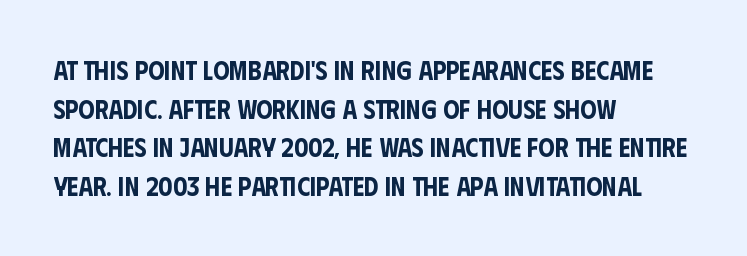
If you measured baseline to baseline, you'd find a middling distance. The line texture is even and compact thanks to regular tracking. Descender tails drop into unmarked territory. Posture: upright roman. Horizontally, the lines are justified to the leading edge only.
